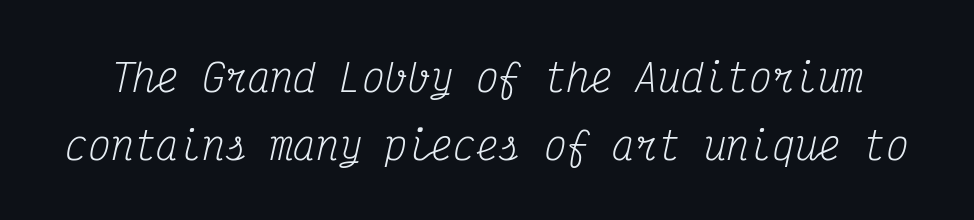
{"serif": "yes", "italic": "yes", "lean": "right", "slant_degrees": 12, "bold": "no", "weight": "regular", "width": "condensed", "stroke_contrast": "medium", "x_height": "medium", "monospaced": "yes", "underline": "no", "line_spacing_ratio": 1.78, "letter_spacing": "normal", "letter_spacing_em": 0.0, "glyph_px": 38}
